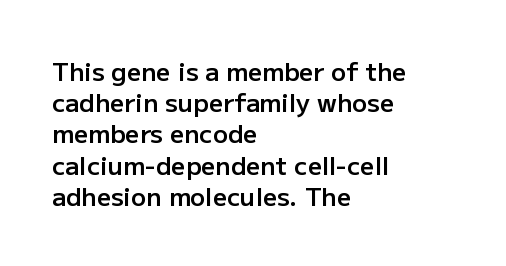
The vertical gap from one line to the next is medium. This sample is left-justified, so line endings fall wherever the words run out. Check under the words: just untouched page. Honestly, the letter spacing is just normal — you wouldn't notice it. Does the lettering tilt? It doesn't — this is upright. Typesetter's note: demi weight, one step under bold.
